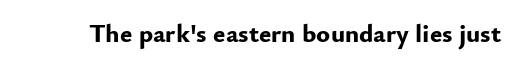
Only glyphs here, with clear space below each row. Rendered with straight, roman letterforms. The glyphs have the mass of a bold cut. Observe the ordinary spacing: letters are neighbours, not strangers.
